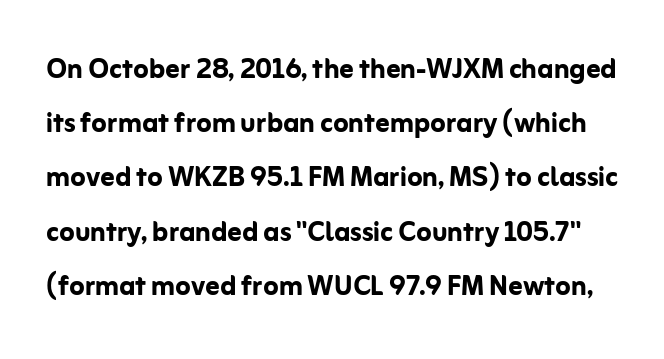
Q: Is the text bold? A: Yes.
Q: Is the text italic (slanted)? A: No, it is upright.
Q: Is the typeface a serif or a sans-serif typeface? A: Sans-serif.
Q: Is the text underlined? A: No.
Q: Is the spacing between letters normal or unusually wide? A: Normal.
Q: Is the spacing between lines tight, normal or loose? A: Normal.
Q: Width (condensed, normal, or wide)? A: Normal.
Q: Stroke contrast? A: Low.
Q: x-height? A: Medium.
Q: Monospaced? A: No.
